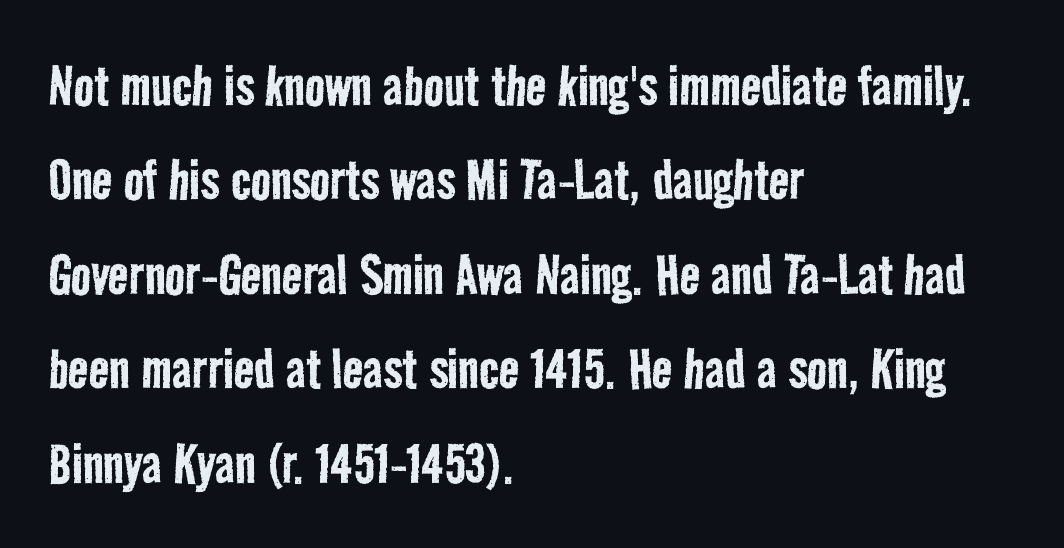
The image shows 67 px regular-weight, condensed sans-serif type; set left-aligned, normal line spacing (1.41x), normal letter spacing, not underlined; low stroke contrast and a medium x-height.
